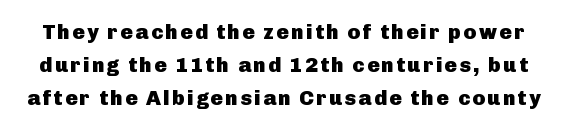
{"italic": "no", "bold": "yes", "underline": "no", "line_spacing": "normal", "line_spacing_ratio": 1.57, "glyph_px": 21}
